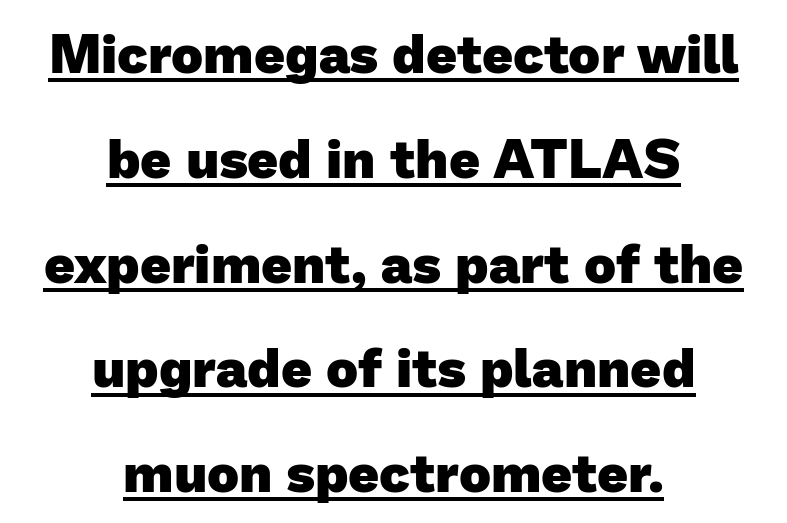
{"serif": "no", "bold": "yes", "weight": "heavy", "width": "normal", "stroke_contrast": "low", "x_height": "medium", "monospaced": "no", "underline": "yes", "align": "center", "line_spacing": "loose", "line_spacing_ratio": 1.94, "letter_spacing": "normal", "letter_spacing_em": 0.0, "glyph_px": 54}
